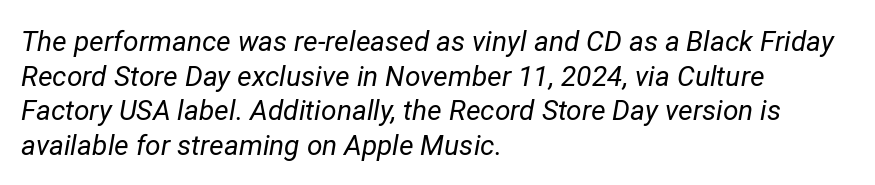
{"italic": "yes", "lean": "right", "slant_degrees": 12, "bold": "no", "weight": "regular", "width": "normal", "stroke_contrast": "low", "x_height": "medium", "monospaced": "no", "underline": "no", "align": "left", "line_spacing_ratio": 1.24, "letter_spacing": "normal", "letter_spacing_em": 0.0, "glyph_px": 28}
